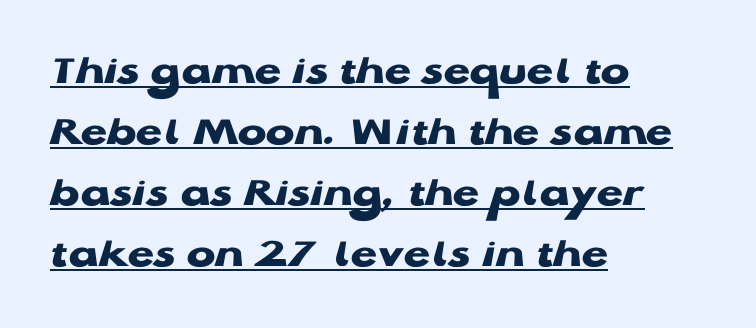
Q: Is the text bold? A: Yes.
Q: Is the text italic (slanted)? A: No, it is upright.
Q: Is the typeface a serif or a sans-serif typeface? A: Sans-serif.
Q: Is the text underlined? A: Yes.
Q: How is the paragraph aligned? A: Left-aligned.
Q: Is the spacing between letters normal or unusually wide? A: Normal.
Q: Is the spacing between lines tight, normal or loose? A: Normal.
Q: Width (condensed, normal, or wide)? A: Wide.
Q: Stroke contrast? A: Low.
Q: x-height? A: Medium.
Q: Monospaced? A: No.
